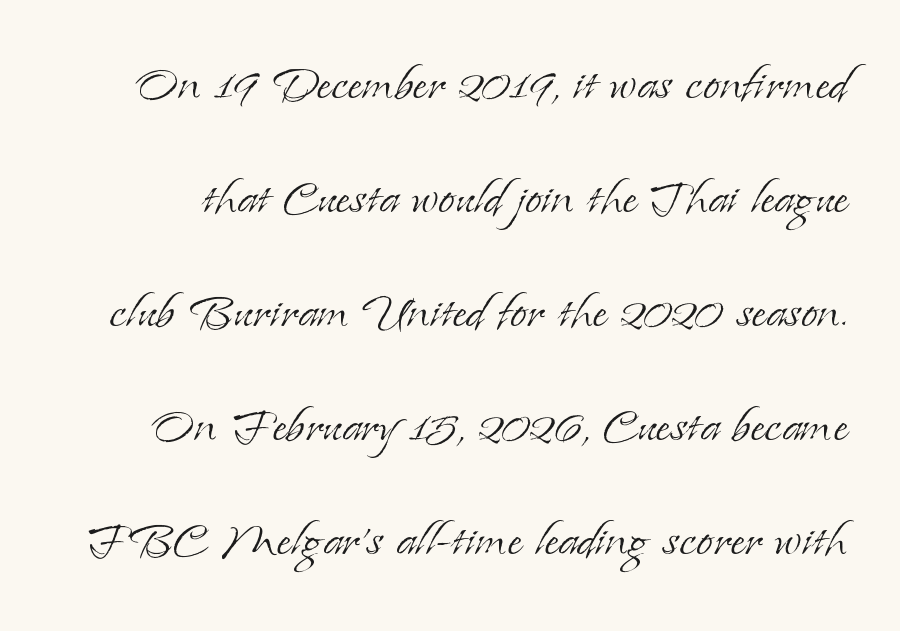
The image shows 60 px light serif type; set loose line spacing (1.9x), normal letter spacing, not underlined; low stroke contrast and a small x-height.
